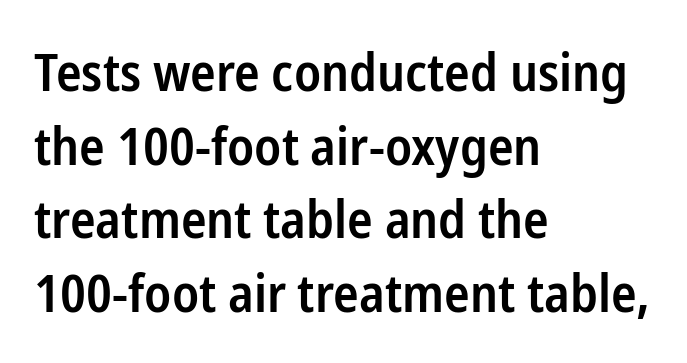
The compositor pushed each line to the left boundary. The font is running at a semibold setting, under full bold. What's the leading like? Ordinary, nothing unusual. Here the designer chose a conventional face with non-uniform glyph widths. Every stem runs plumb, perpendicular to the baseline. No extra tracking has been applied to these lines.
